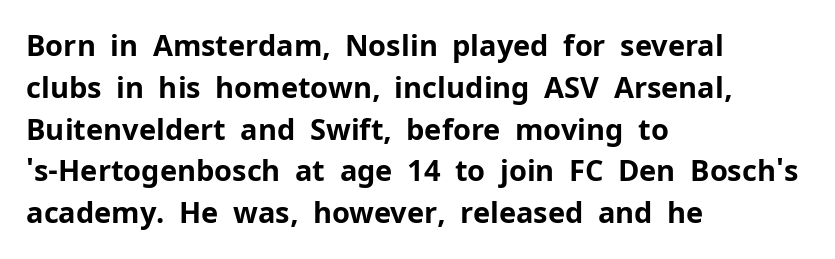
Q: Is the text bold? A: Yes.
Q: Is the text italic (slanted)? A: No, it is upright.
Q: Is the typeface a serif or a sans-serif typeface? A: Sans-serif.
Q: Is the text underlined? A: No.
Q: How is the paragraph aligned? A: Left-aligned.
Q: Is the spacing between letters normal or unusually wide? A: Normal.
Q: Is the spacing between lines tight, normal or loose? A: Normal.
Q: Width (condensed, normal, or wide)? A: Normal.
Q: Stroke contrast? A: Low.
Q: x-height? A: Medium.
Q: Monospaced? A: No.
